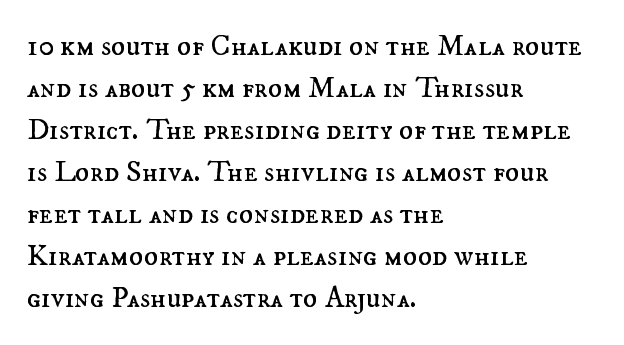
The image shows 30 px regular-weight type, upright; set left-aligned, normal line spacing (1.4x), normal letter spacing, not underlined; medium stroke contrast and a small x-height.
